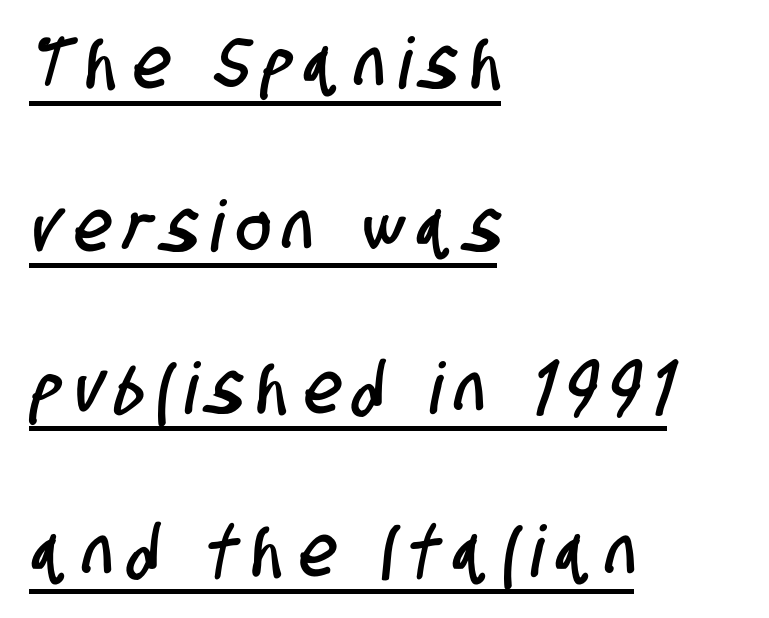
{"serif": "no", "width": "condensed", "stroke_contrast": "low", "x_height": "large", "monospaced": "no", "underline": "yes", "align": "left", "line_spacing": "loose", "line_spacing_ratio": 2.29, "letter_spacing": "wide", "letter_spacing_em": 0.21, "glyph_px": 71}
